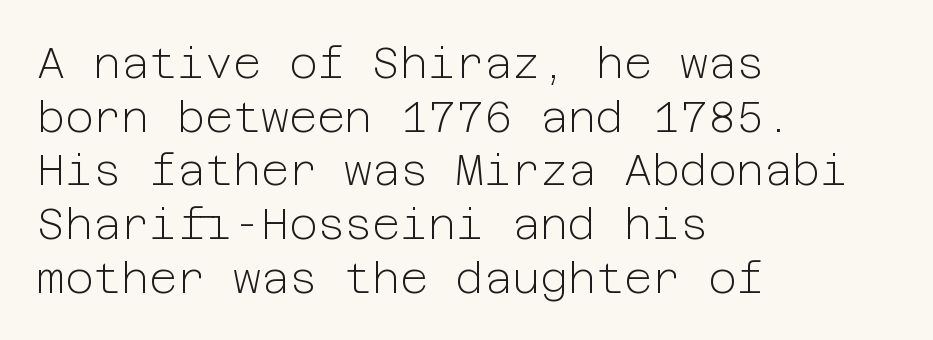
Quick note: underline off. Each letter's strokes conclude bluntly, with no projecting serifs. Upright lettering throughout. The font sits on the lighter half of the weight spectrum, regular included. Quick note: interline space is typical. The passage shown has conventional tracking throughout.
